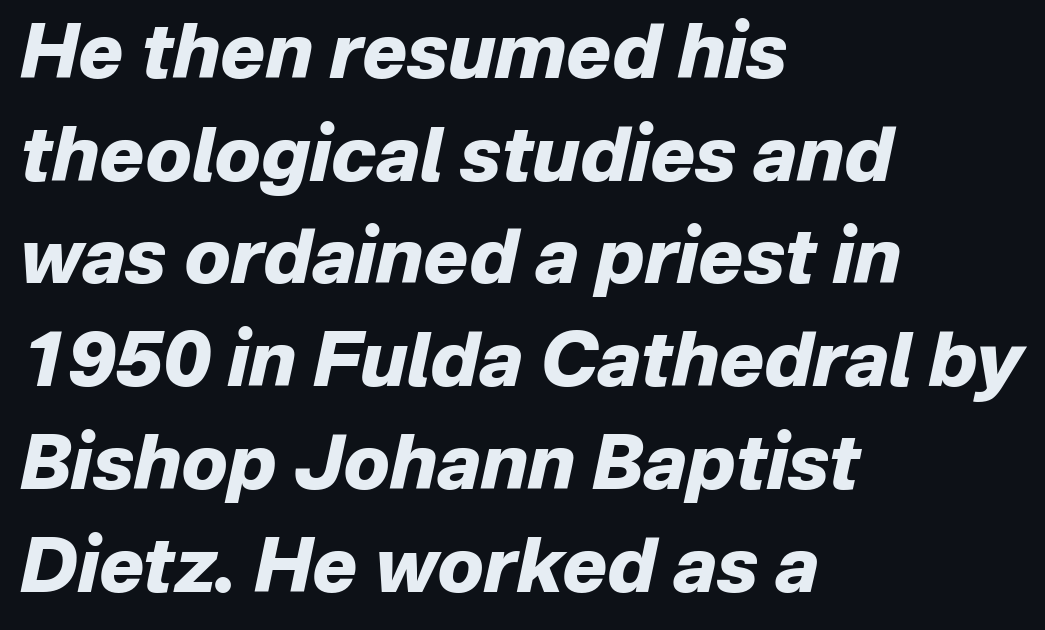
{"italic": "yes", "lean": "right", "slant_degrees": 12, "bold": "yes", "weight": "heavy", "width": "normal", "stroke_contrast": "low", "x_height": "medium", "monospaced": "no", "underline": "no", "align": "left", "line_spacing": "normal", "line_spacing_ratio": 1.37, "letter_spacing": "normal", "letter_spacing_em": 0.0, "glyph_px": 75}
